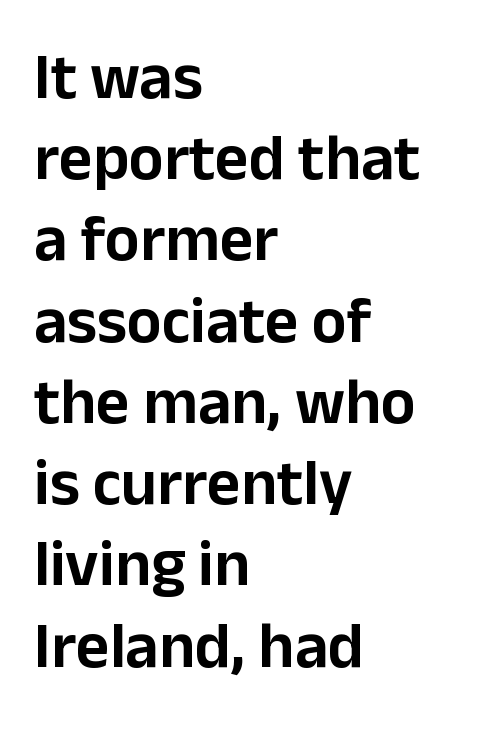
A typesetter would call this leading conventional body-copy spacing. Do the characters align in a grid? No, the font is proportional. Horizontally, the lines are justified to the leading edge only. Tracking value appears to be zero — textbook default spacing.
